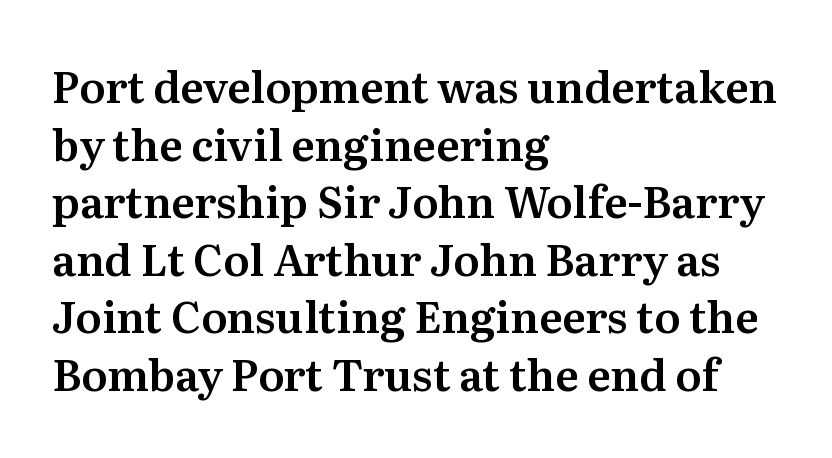
The image shows 43 px serif type, upright; set left-aligned, normal line spacing (1.34x), normal letter spacing, not underlined; medium stroke contrast and a medium x-height.
